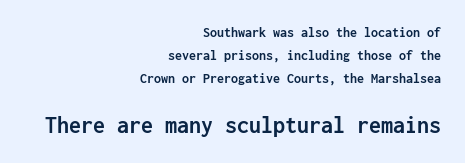
The image shows 24 px bold type, upright; set right-aligned, normal line spacing (1.65x), normal letter spacing, not underlined; the second (bottom) block is 1.71x larger.
